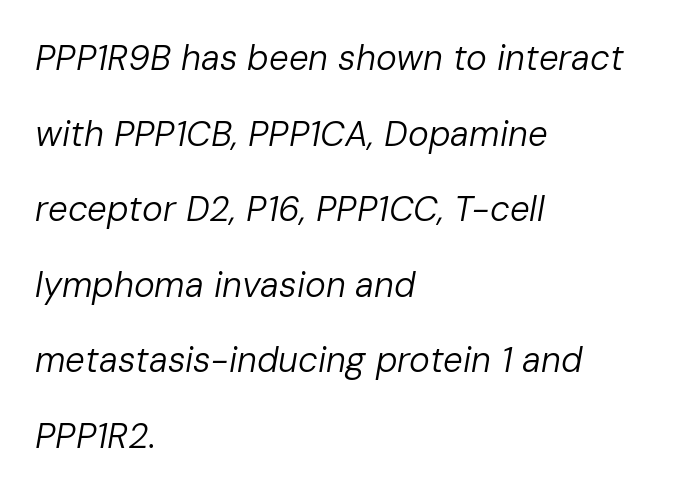
The passage shown is typed in a proportional face where columns would drift. The rendering anchors every line to the left-hand side. Nobody touched the tracking dial on this one. Nobody drew a line under any word here. Each new line begins a long way beneath the previous one.
